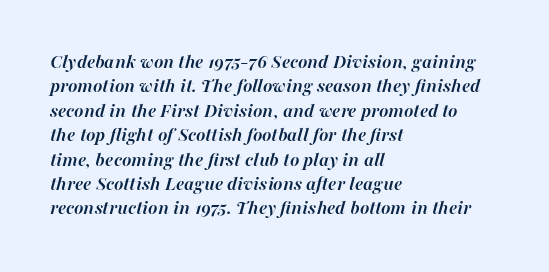
The image shows 20 px bold type, italic (leaning right); set left-aligned, line spacing 1.22x, normal letter spacing, not underlined.
